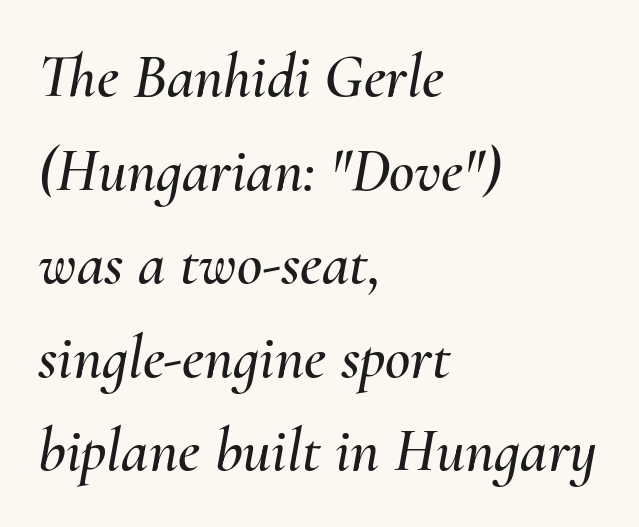
{"italic": "yes", "lean": "right", "slant_degrees": 10, "width": "normal", "stroke_contrast": "medium", "x_height": "small", "monospaced": "no", "underline": "no", "align": "left", "line_spacing": "normal", "line_spacing_ratio": 1.51, "letter_spacing": "normal", "letter_spacing_em": 0.0, "glyph_px": 62}
